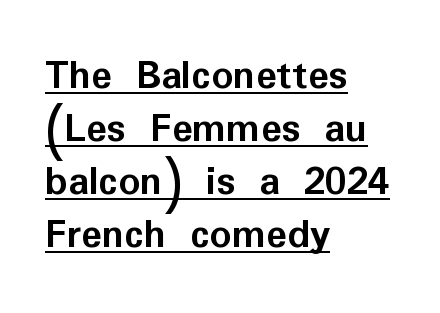
The image shows 43 px semibold sans-serif type, upright; set left-aligned, line spacing 1.23x, normal letter spacing, underlined; low stroke contrast and a medium x-height.
